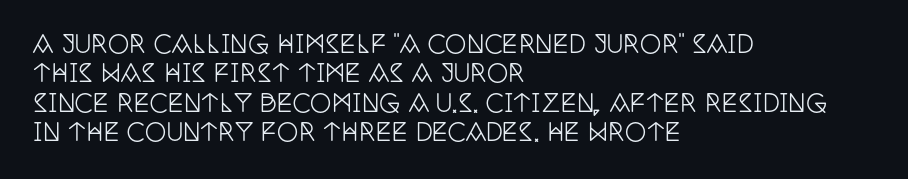
The lettering stays uniformly vertical, giving the passage a roman look. The letterforms sit shoulder to shoulder at normal distance. The setting favours the left margin, as ordinary paragraphs usually do. Decoration check: the copy has no underline.
